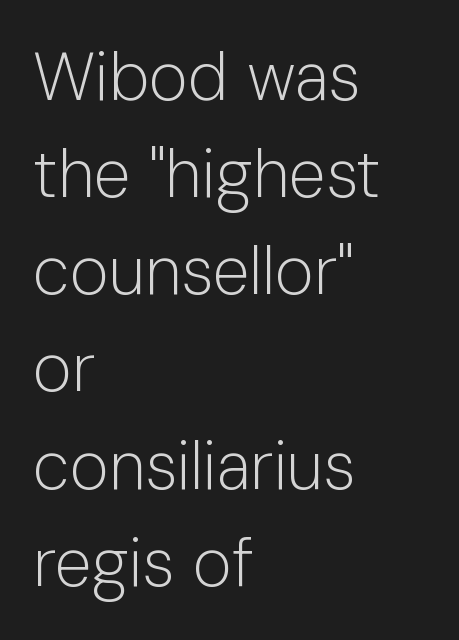
Stroke terminals: plain, sans-serif. The typesetting does not lean heavy: it is not bold. Letters rest on an invisible, unmarked baseline. The type is set solid horizontally, with unmodified tracking. Which margin do the lines hug? The left one — the right edge is uneven.
